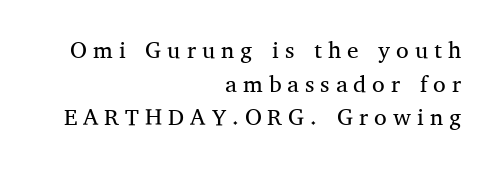
Whoever set this chose a conventional vertical rhythm. Ordinary non-slanted type is in use. These lines have a slow, spaced-out rhythm from letter to letter. No extra ink here — the face is not bold. Descenders hang freely into open space. This sample is right-justified, so line beginnings fall wherever the words allow.
